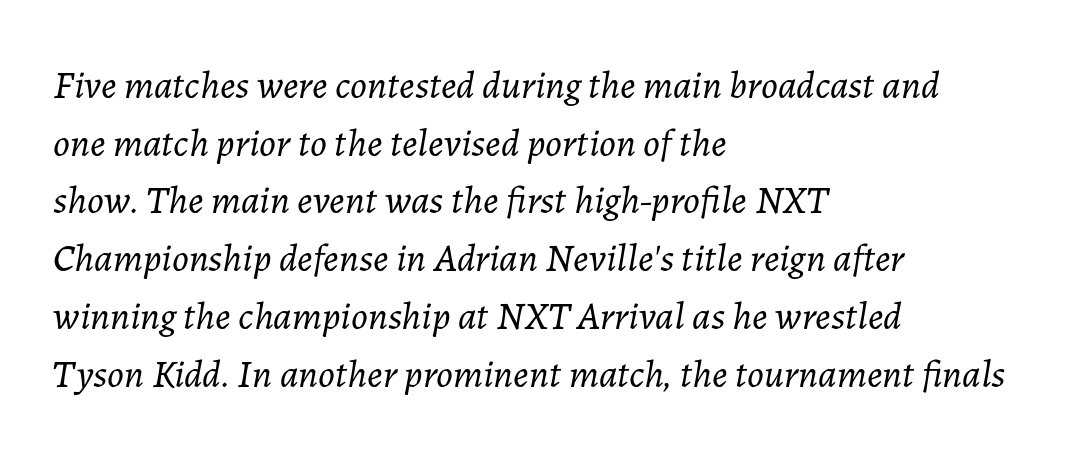
Q: Is the text bold? A: No.
Q: Is the text italic (slanted)? A: Yes, it leans right by about 7 degrees.
Q: Is the text underlined? A: No.
Q: How is the paragraph aligned? A: Left-aligned.
Q: Is the spacing between letters normal or unusually wide? A: Normal.
Q: Is the spacing between lines tight, normal or loose? A: Normal.
Q: Width (condensed, normal, or wide)? A: Normal.
Q: Stroke contrast? A: Low.
Q: x-height? A: Medium.
Q: Monospaced? A: No.
